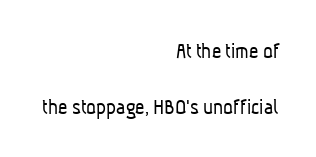
Vertical stems look standard width or narrower in stroke. Nobody touched the tracking dial on this one. The line-height multiplier appears high, well above default. Words float on clear page, feet unadorned. Which margin do the lines hug? The right one — the left edge is uneven.
